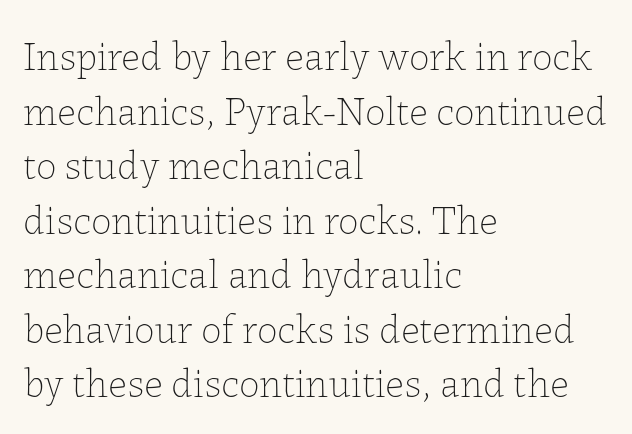
The designer left line spacing at the default. Left-aligned paragraph, ragged on the right. Beneath every word, the page is bare. Characters follow at the spacing the type designer built in. This reads as an unemphasized weight, regular at the heaviest. It's the straight-up-and-down kind of type.
